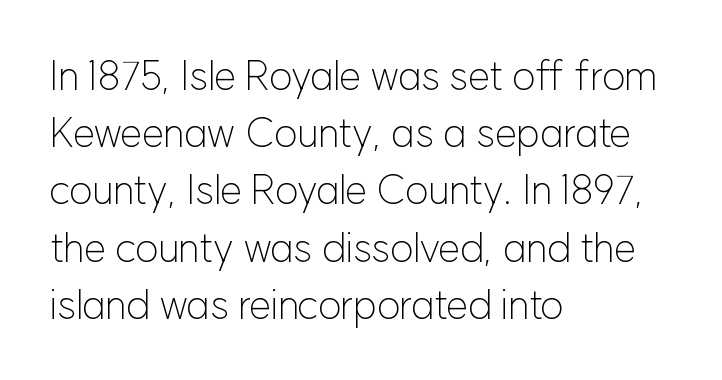
Q: Is the text bold? A: No.
Q: Is the text italic (slanted)? A: No, it is upright.
Q: Is the typeface a serif or a sans-serif typeface? A: Sans-serif.
Q: Is the text underlined? A: No.
Q: How is the paragraph aligned? A: Left-aligned.
Q: Is the spacing between letters normal or unusually wide? A: Normal.
Q: Is the spacing between lines tight, normal or loose? A: Normal.
Q: Width (condensed, normal, or wide)? A: Normal.
Q: Stroke contrast? A: Low.
Q: x-height? A: Medium.
Q: Monospaced? A: No.
